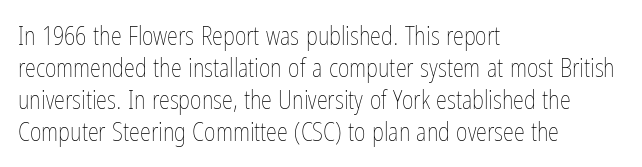
{"italic": "no", "bold": "no", "underline": "no", "align": "left", "line_spacing": "normal", "line_spacing_ratio": 1.28, "letter_spacing": "normal", "letter_spacing_em": 0.0, "glyph_px": 25}
